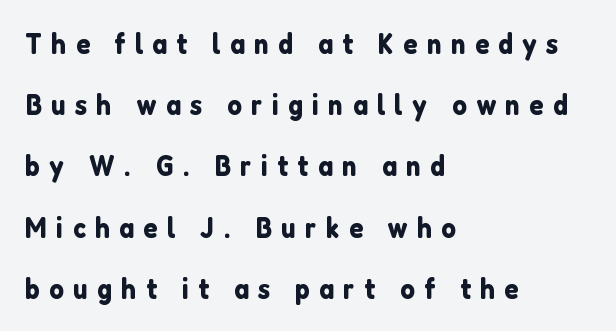
{"serif": "no", "italic": "no", "width": "normal", "stroke_contrast": "low", "x_height": "medium", "monospaced": "no", "underline": "no", "align": "left", "line_spacing": "loose", "line_spacing_ratio": 2.11, "letter_spacing": "wide", "letter_spacing_em": 0.32, "glyph_px": 29}
